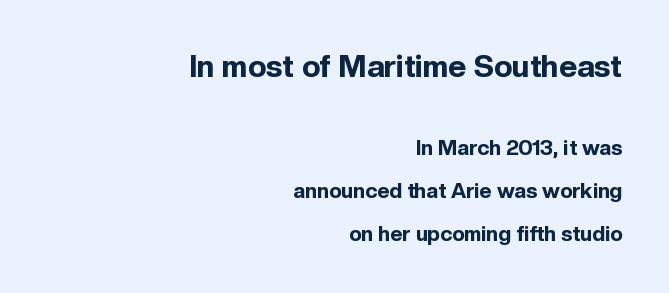
Q: Is the text bold? A: Yes.
Q: Is the text italic (slanted)? A: No, it is upright.
Q: Is the typeface a serif or a sans-serif typeface? A: Sans-serif.
Q: Is the text underlined? A: No.
Q: How is the paragraph aligned? A: Right-aligned.
Q: Is the spacing between letters normal or unusually wide? A: Normal.
Q: Is the spacing between lines tight, normal or loose? A: Loose.
Q: Which block of text is set in a larger size, the first (top) or the second (bottom)? A: The first (top) one.
Q: Width (condensed, normal, or wide)? A: Normal.
Q: x-height? A: Medium.
Q: Monospaced? A: No.
